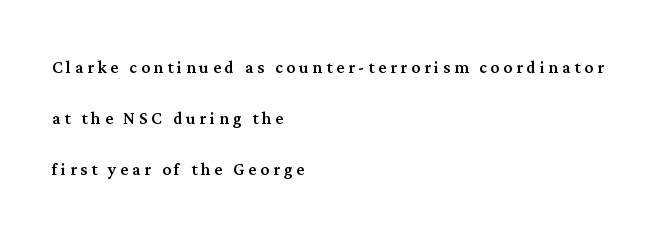
{"italic": "no", "underline": "no", "align": "left", "line_spacing": "loose", "line_spacing_ratio": 2.32, "glyph_px": 22}
